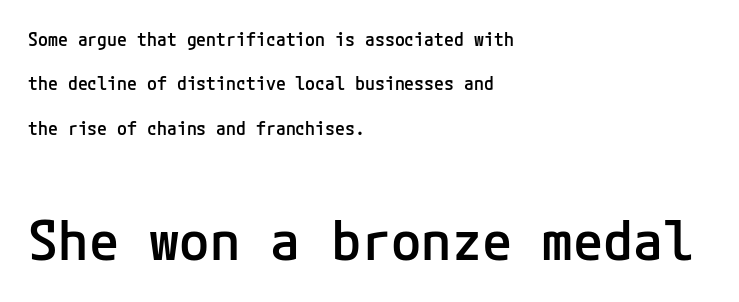
A roman cut, with each character standing at attention. The block of text is sparse from top to bottom, with ample space between rows. The type family on display is of the sans-serif kind. If you drew a ruler down the left edge, every line would touch it. Has an underline been added? It has not. What weight is shown? A semibold, between regular and bold.
